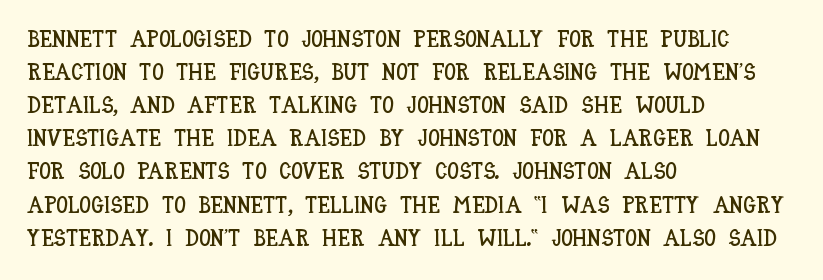
The block of text has a typical density, with ordinary space between rows. Tracking here is standard; glyphs follow each other at the usual distance. The strip under each line holds only bare page. The lettering holds an erect, upright posture throughout. Teacher's note: observe the even left margin — that is flush-left alignment.
